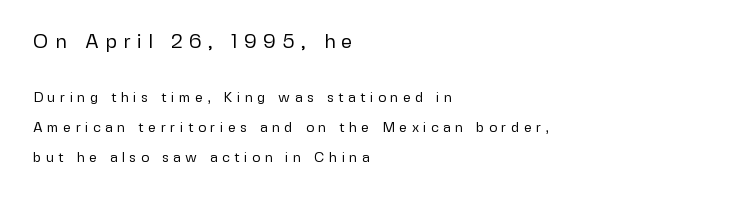
The image shows 20 px text type, upright; set left-aligned, loose line spacing (2.12x), unusually wide letter spacing (+0.31 em), not underlined; the first (top) block is 1.43x larger.
